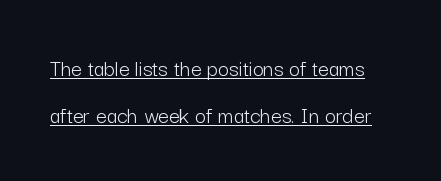
{"italic": "no", "bold": "no", "underline": "yes", "line_spacing": "loose", "line_spacing_ratio": 1.95, "letter_spacing": "normal", "letter_spacing_em": 0.0, "glyph_px": 24}
